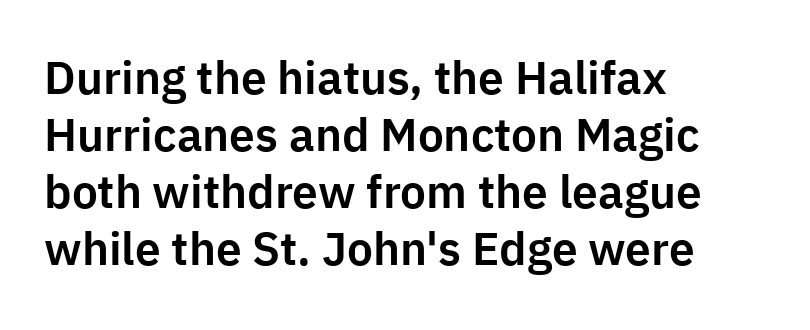
Letter spacing: default. Does the copy run flush right? No — it runs flush left. Check the space under the baseline: it is left empty. Looks like regular typesetting: each glyph gets only the width it needs. Quick note: not italic, upright. This is sans-serif lettering, the kind often seen on screens and signage.
